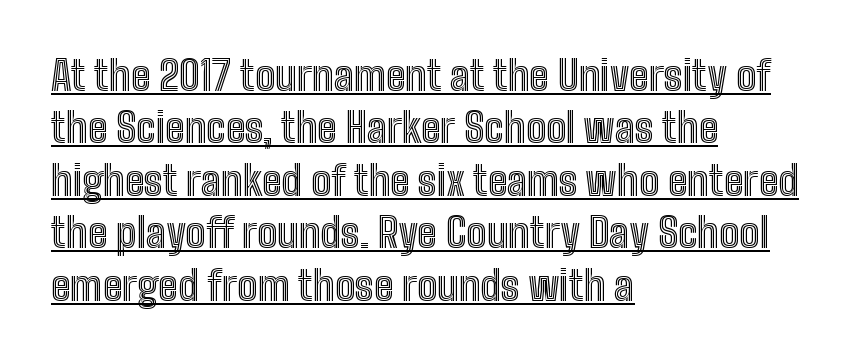
Glance below the letters and you will spot a drawn line. Line spacing here is normal. The typesetter chose a ragged-right arrangement here. Glyph-to-glyph distance matches everyday printed text. Italic? Not at all — the glyphs are vertical.
